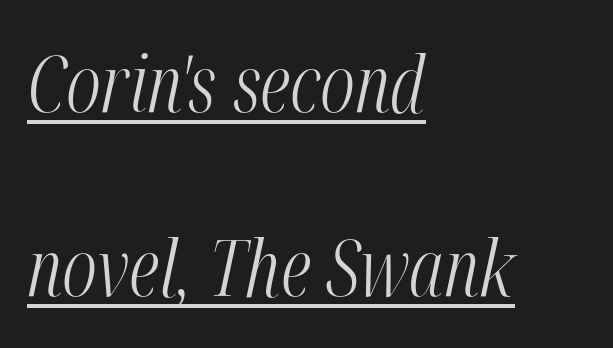
{"italic": "yes", "lean": "right", "slant_degrees": 12, "bold": "no", "weight": "light", "width": "condensed", "stroke_contrast": "medium", "x_height": "medium", "monospaced": "no", "underline": "yes", "align": "left", "line_spacing": "loose", "line_spacing_ratio": 2.33, "letter_spacing": "normal", "letter_spacing_em": 0.0, "glyph_px": 79}
